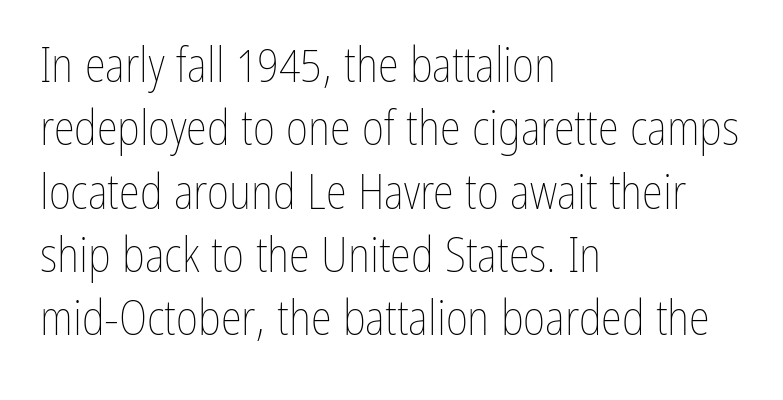
{"italic": "no", "bold": "no", "weight": "thin", "width": "condensed", "stroke_contrast": "low", "x_height": "medium", "monospaced": "no", "underline": "no", "align": "left", "line_spacing": "normal", "line_spacing_ratio": 1.32, "letter_spacing": "normal", "letter_spacing_em": 0.0, "glyph_px": 48}
